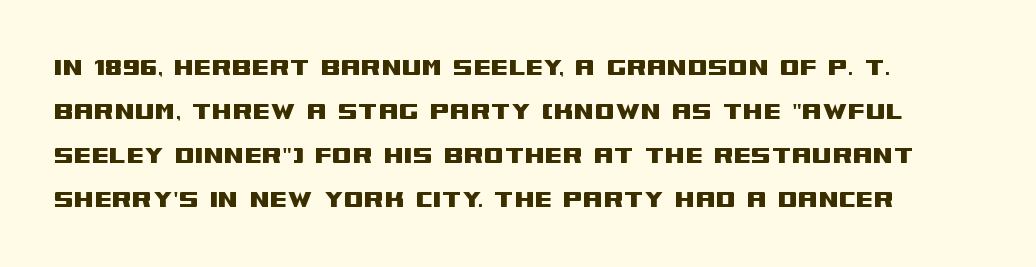
{"serif": "no", "italic": "no", "width": "wide", "stroke_contrast": "medium", "x_height": "large", "monospaced": "no", "underline": "no", "line_spacing": "normal", "line_spacing_ratio": 1.52, "letter_spacing": "normal", "letter_spacing_em": 0.0, "glyph_px": 29}
